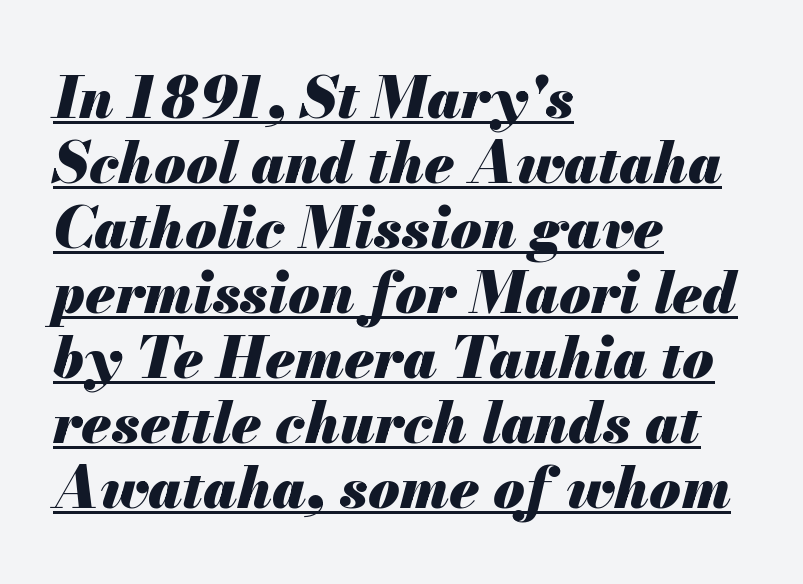
This is oblique type, the kind used for emphasis or titles. The rendering keeps characters at their native spacing. This sample has the flowing, uneven cadence of proportional lettering. Leading: reduced. Leftover space on each line is placed entirely after the last word. Underline: present.
